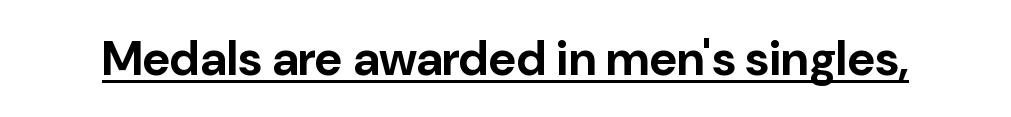
Heavy, bold letterforms. A baseline rule has been typeset under these characters. Compared with typical body copy, the letter spacing here is the same. These lines are rendered in a variable-pitch font.
